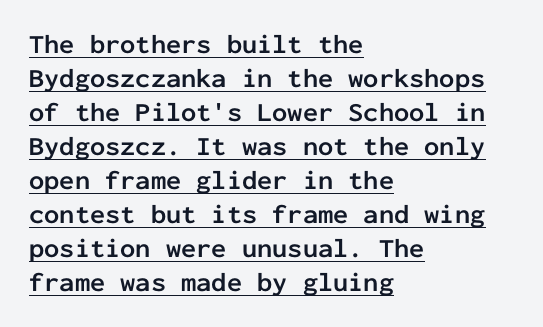
The face used here has the dense, thick strokes of a bold. These lines sit exactly where default settings would place them. Unlike italic type, these characters show no tilt at all. The typesetter has applied underlining to the passage shown. Nobody touched the tracking dial on this one.
